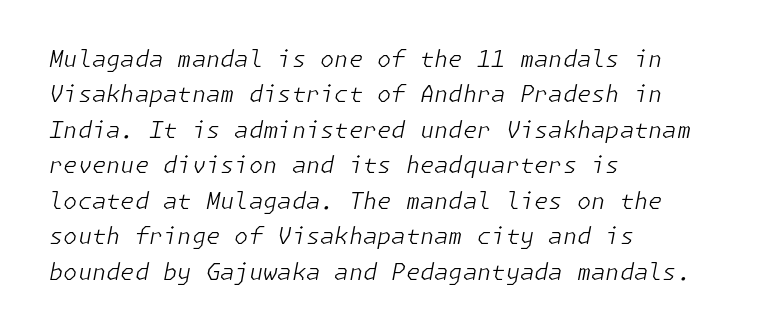
{"italic": "yes", "lean": "right", "slant_degrees": 11, "bold": "no", "underline": "no", "align": "left", "line_spacing": "normal", "line_spacing_ratio": 1.54, "letter_spacing": "normal", "letter_spacing_em": 0.0, "glyph_px": 23}
